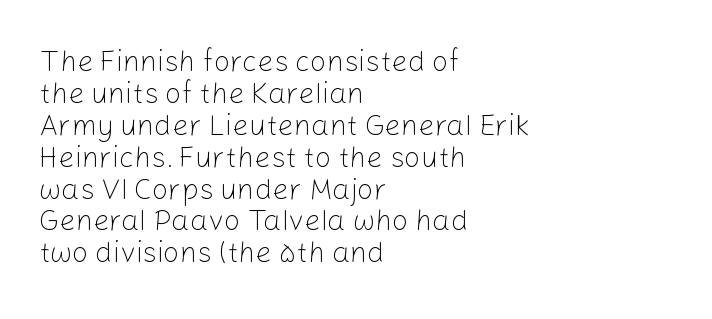
The image shows 29 px light sans-serif type, upright; set left-aligned, tight line spacing (1.1x), normal letter spacing, not underlined; low stroke contrast and a medium x-height.
